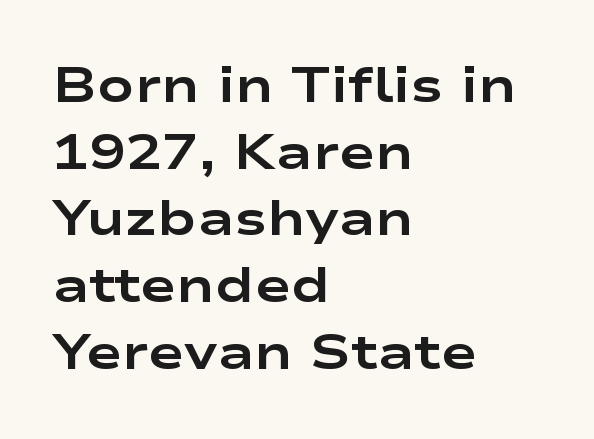
Students, this is bold: see how much ink each stroke carries. Students, note that the glyphs here touch the page at normal intervals. Varying glyph widths throughout — classic text-font behaviour. Regarding leading, the lines here are spaced in the standard way. A typesetter would label this face a sans. Unmarked baselines from the first word to the last.
